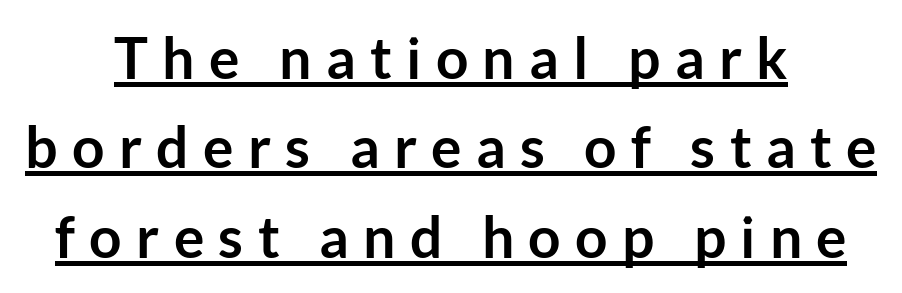
{"serif": "no", "italic": "no", "bold": "yes", "weight": "semibold", "width": "normal", "stroke_contrast": "low", "x_height": "medium", "monospaced": "no", "underline": "yes", "align": "center", "line_spacing": "normal", "line_spacing_ratio": 1.57, "letter_spacing": "wide", "letter_spacing_em": 0.25, "glyph_px": 57}
